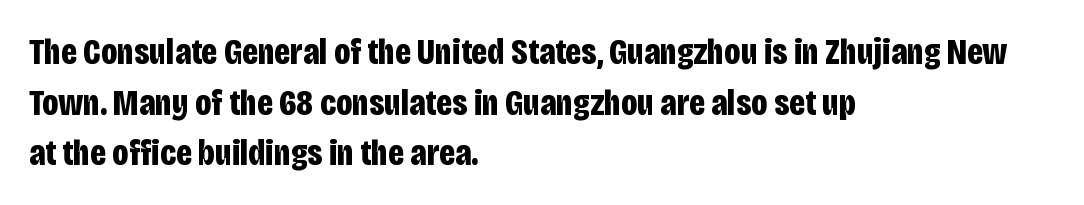
Q: Is the text bold? A: Yes.
Q: Is the text italic (slanted)? A: No, it is upright.
Q: Is the typeface a serif or a sans-serif typeface? A: Sans-serif.
Q: Is the text underlined? A: No.
Q: How is the paragraph aligned? A: Left-aligned.
Q: Is the spacing between letters normal or unusually wide? A: Normal.
Q: Is the spacing between lines tight, normal or loose? A: Normal.
Q: Width (condensed, normal, or wide)? A: Condensed.
Q: Stroke contrast? A: Low.
Q: x-height? A: Large.
Q: Monospaced? A: No.
